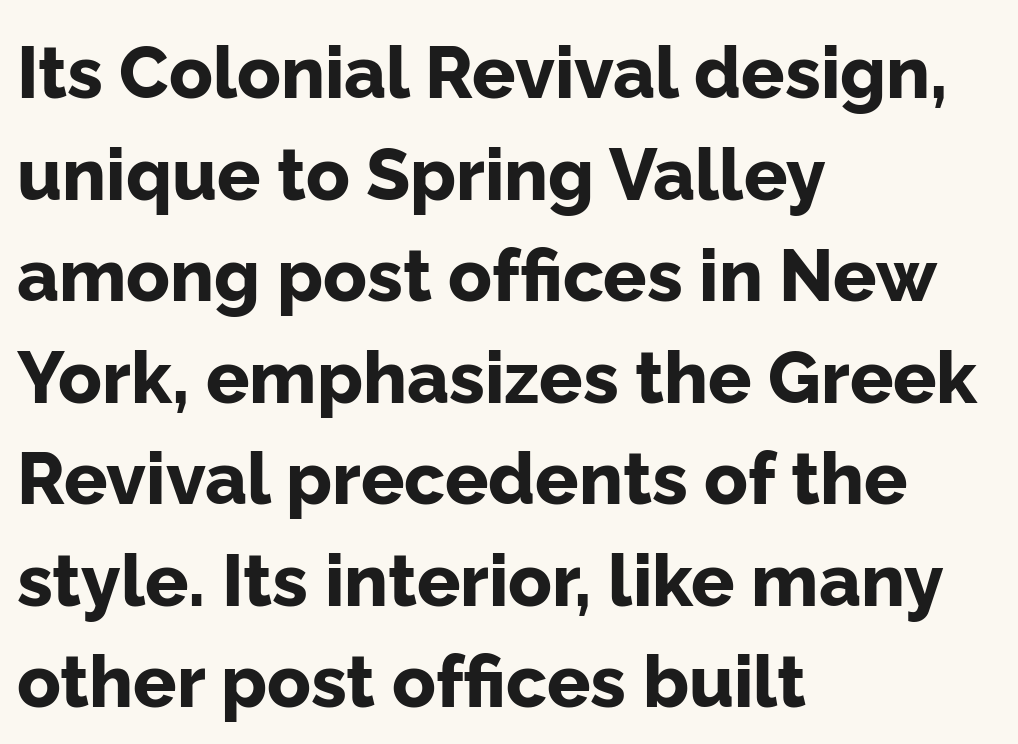
The letterforms sit shoulder to shoulder at normal distance. The specimen reads as upright at a glance. Its strokes are broad and dark, the hallmark of bold type. These lines sit exactly where default settings would place them.
